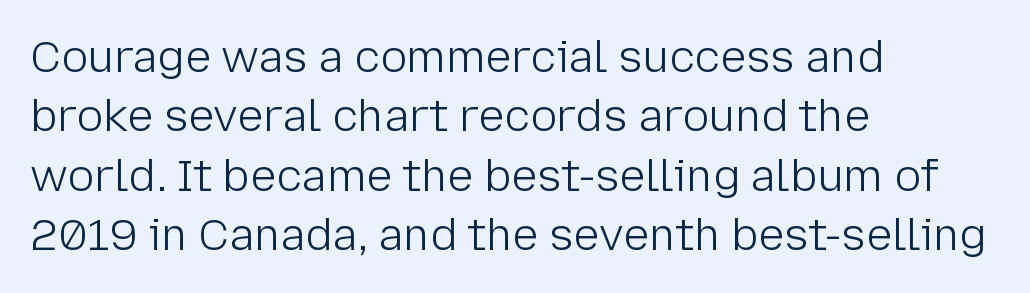
{"serif": "no", "italic": "no", "bold": "no", "weight": "light", "width": "normal", "stroke_contrast": "low", "x_height": "medium", "monospaced": "no", "underline": "no", "align": "left", "line_spacing": "normal", "line_spacing_ratio": 1.35, "letter_spacing": "normal", "letter_spacing_em": 0.0, "glyph_px": 44}
